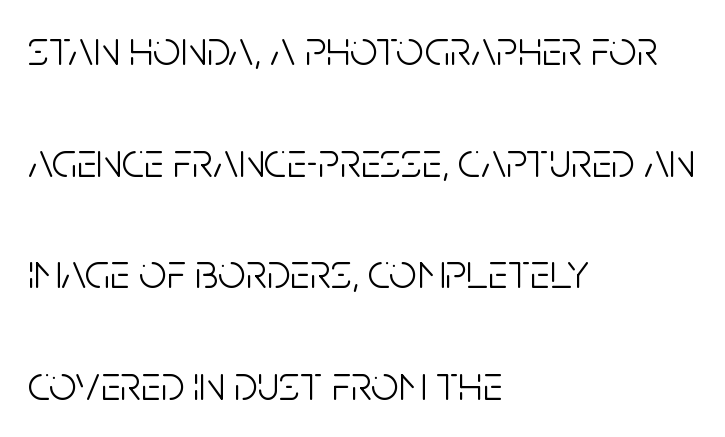
The image shows 49 px light, condensed sans-serif type, upright; set left-aligned, loose line spacing (2.28x), normal letter spacing, not underlined; low stroke contrast and a large x-height.
